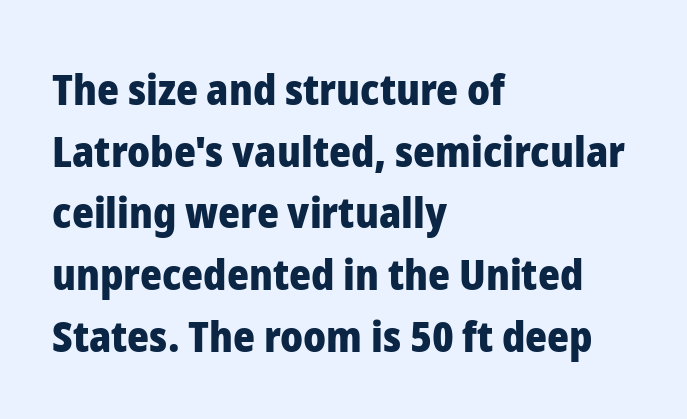
{"serif": "no", "italic": "no", "bold": "yes", "weight": "heavy", "width": "normal", "stroke_contrast": "low", "x_height": "medium", "monospaced": "no", "underline": "no", "align": "left", "line_spacing": "normal", "line_spacing_ratio": 1.47, "letter_spacing": "normal", "letter_spacing_em": 0.0, "glyph_px": 42}
